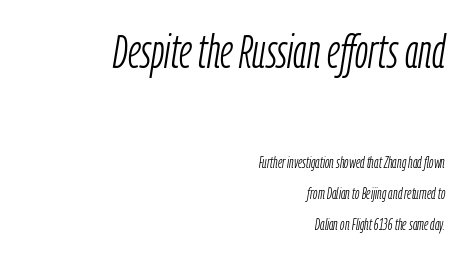
Q: Is the text bold? A: No.
Q: Is the text italic (slanted)? A: Yes, it leans right by about 9 degrees.
Q: Is the text underlined? A: No.
Q: How is the paragraph aligned? A: Right-aligned.
Q: Is the spacing between letters normal or unusually wide? A: Normal.
Q: Is the spacing between lines tight, normal or loose? A: Loose.
Q: Which block of text is set in a larger size, the first (top) or the second (bottom)? A: The first (top) one.
Q: Width (condensed, normal, or wide)? A: Condensed.
Q: Stroke contrast? A: Low.
Q: x-height? A: Medium.
Q: Monospaced? A: No.
